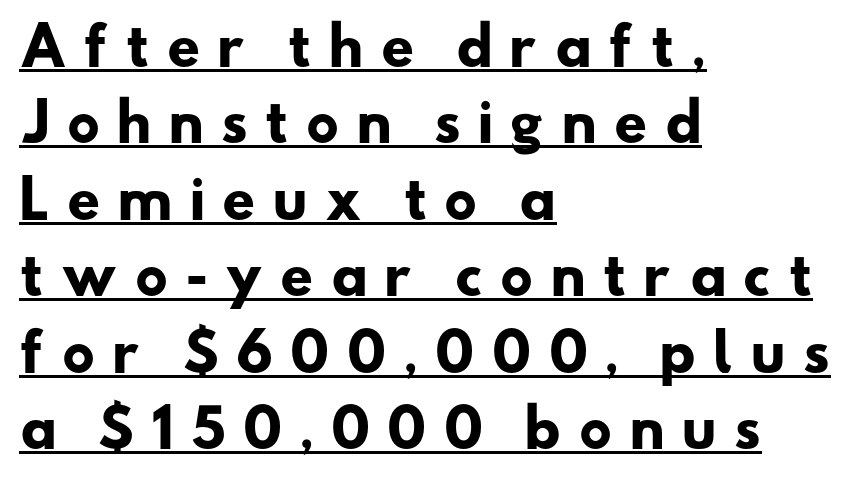
Notice how the passage keeps a crisp vertical edge on the left only. Emphasis by weight is at full strength: bold. Decoration check: the copy is underlined. Someone cranked the tracking dial way up on this one. In terms of letterform style, serifs are entirely absent.
